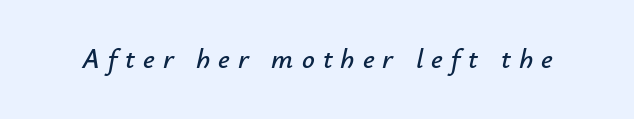
Q: Is the text italic (slanted)? A: Yes, it leans right by about 12 degrees.
Q: Is the text underlined? A: No.
Q: Is the spacing between letters normal or unusually wide? A: Unusually wide.
Q: Width (condensed, normal, or wide)? A: Normal.
Q: Stroke contrast? A: Low.
Q: x-height? A: Small.
Q: Monospaced? A: No.
